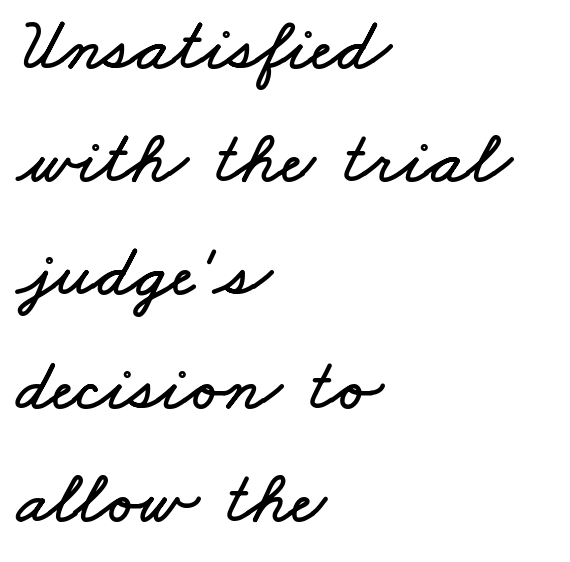
Q: Is the text underlined? A: No.
Q: How is the paragraph aligned? A: Left-aligned.
Q: Is the spacing between letters normal or unusually wide? A: Normal.
Q: Is the spacing between lines tight, normal or loose? A: Normal.
Q: Width (condensed, normal, or wide)? A: Wide.
Q: Stroke contrast? A: Low.
Q: x-height? A: Small.
Q: Monospaced? A: No.
